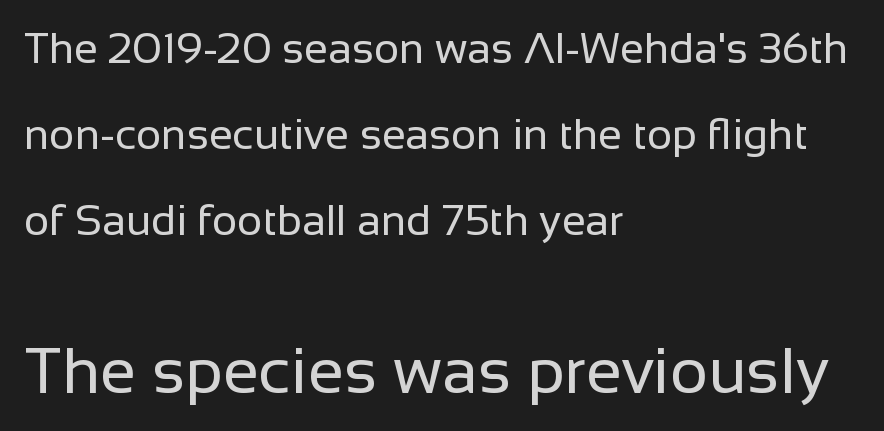
{"serif": "no", "italic": "no", "bold": "no", "weight": "regular", "width": "normal", "stroke_contrast": "low", "x_height": "medium", "monospaced": "no", "underline": "no", "align": "left", "line_spacing": "loose", "line_spacing_ratio": 2.0, "letter_spacing": "normal", "letter_spacing_em": 0.0, "larger_block": "second", "size_ratio": 1.51, "glyph_px": 65}
